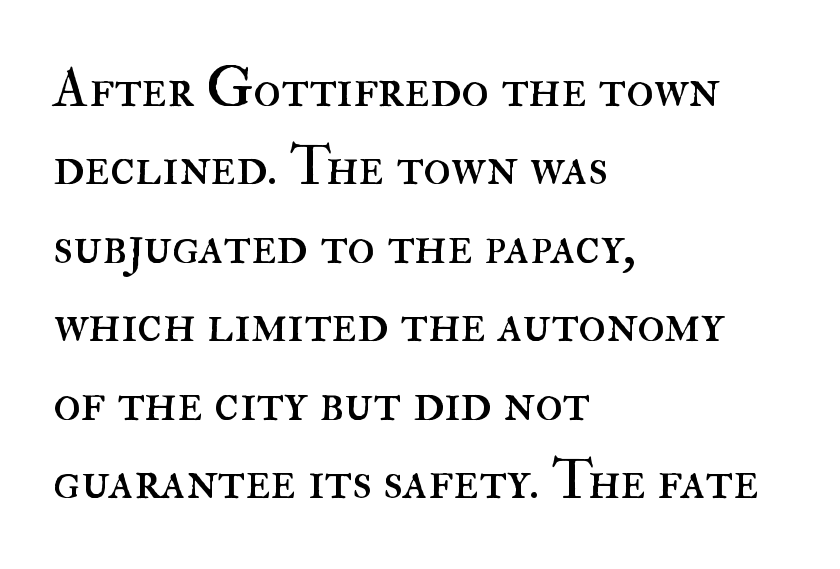
Interline gaps are of average width in this sample. When letters stand straight like this, we call the style roman or upright. A classic flush-left, rag-right setting is used for this passage. Rule under the text: the space is simply empty. No chunkiness to these letters — they're not bold. Do the characters align in a grid? No, the font is proportional.
